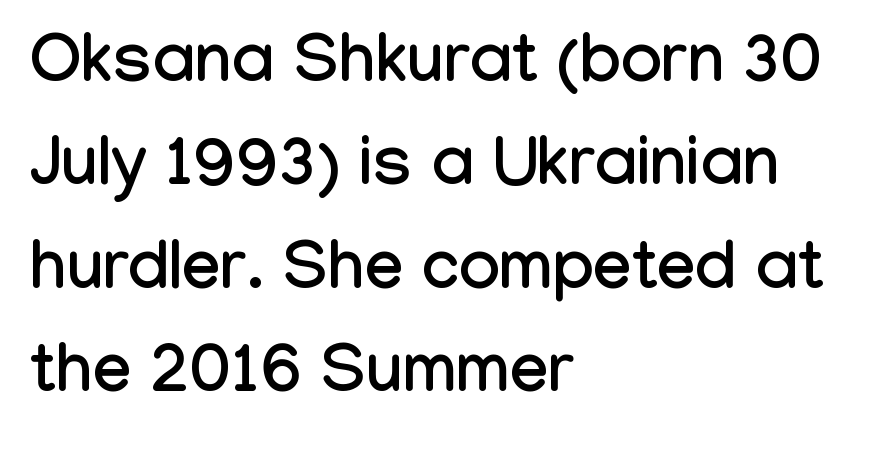
Q: Is the text italic (slanted)? A: No, it is upright.
Q: Is the typeface a serif or a sans-serif typeface? A: Sans-serif.
Q: Is the text underlined? A: No.
Q: How is the paragraph aligned? A: Left-aligned.
Q: Is the spacing between letters normal or unusually wide? A: Normal.
Q: Is the spacing between lines tight, normal or loose? A: Normal.
Q: Width (condensed, normal, or wide)? A: Condensed.
Q: Stroke contrast? A: Low.
Q: x-height? A: Medium.
Q: Monospaced? A: No.
